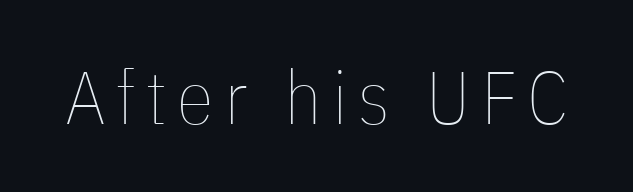
The image shows 75 px thin, condensed type, upright; set not underlined; low stroke contrast and a medium x-height.
